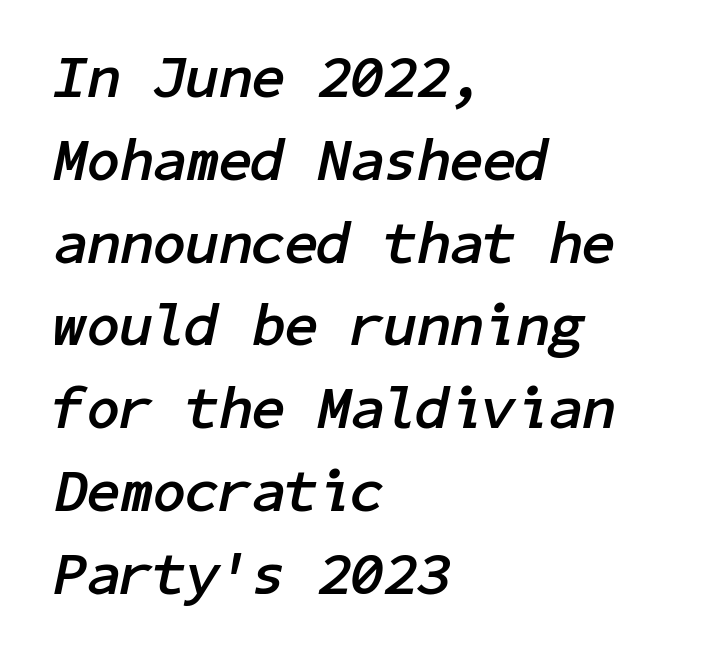
Style check: oblique. In CSS terms this would be text-align: left. In terms of letterspacing, this is plain default setting. Emphasis by weight is at full strength: bold. Vertically, the passage feels balanced, rows spaced as you'd expect. Only glyphs here, with clear space below each row.
